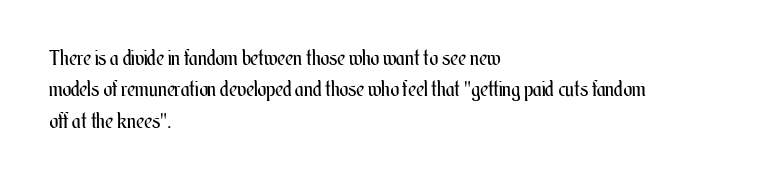
Ordinary non-slanted type is in use. Honestly, the row spacing looks completely unremarkable. These lines keep a tight, regular rhythm from letter to letter. These lines stack with their left ends in a neat column.
